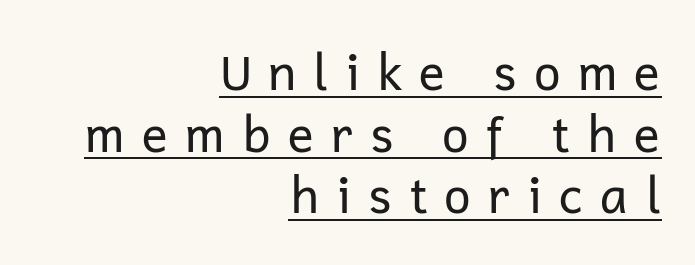
The image shows 49 px regular-weight sans-serif type, upright; set right-aligned, normal line spacing (1.26x), unusually wide letter spacing (+0.32 em), underlined; low stroke contrast and a medium x-height.
